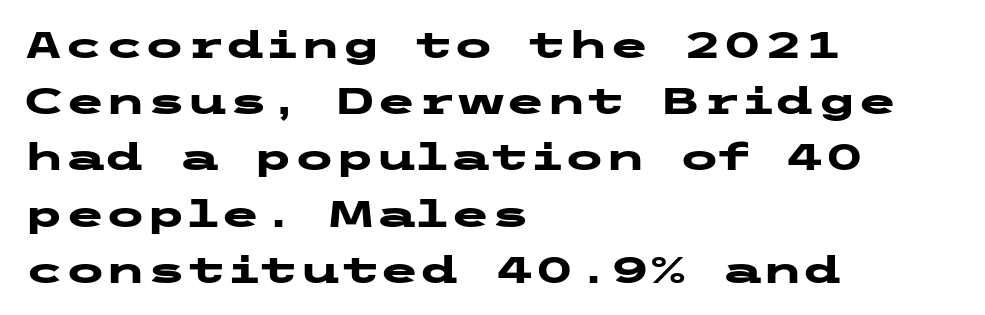
Q: Is the text bold? A: Yes.
Q: Is the text italic (slanted)? A: No, it is upright.
Q: Is the typeface a serif or a sans-serif typeface? A: Sans-serif.
Q: Is the text underlined? A: No.
Q: How is the paragraph aligned? A: Left-aligned.
Q: Is the spacing between letters normal or unusually wide? A: Normal.
Q: Is the spacing between lines tight, normal or loose? A: Normal.
Q: Width (condensed, normal, or wide)? A: Wide.
Q: Stroke contrast? A: Low.
Q: x-height? A: Medium.
